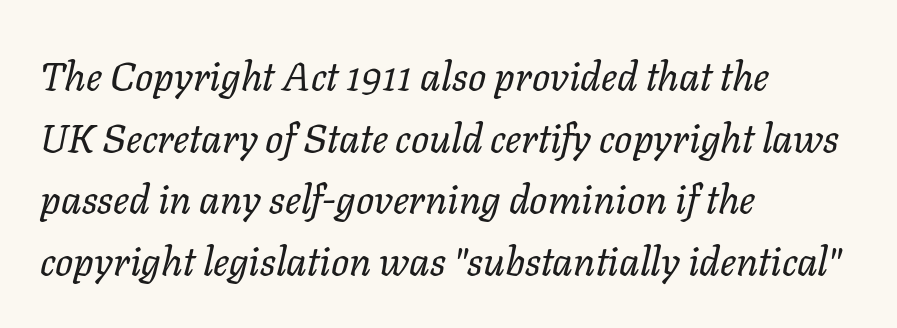
Alignment: flush left. The line texture is even and compact thanks to regular tracking. If you measured baseline to baseline, you'd find a middling distance. Stems and bowls with no extra thickness — not bold. A bare baseline throughout the passage.
